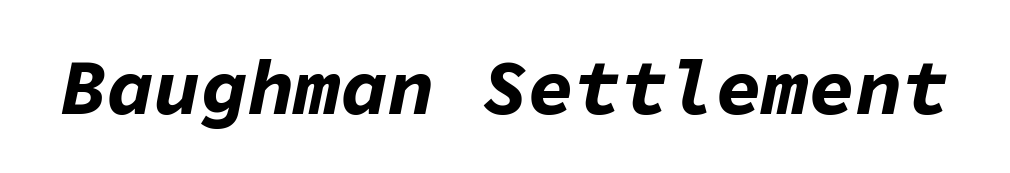
The image shows 78 px bold type, italic (leaning right), monospaced; set normal letter spacing, not underlined; low stroke contrast and a medium x-height.
